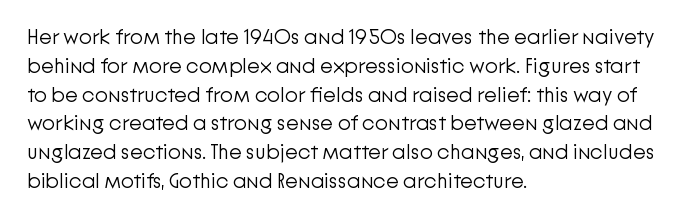
Q: Is the text bold? A: No.
Q: Is the text italic (slanted)? A: No, it is upright.
Q: Is the text underlined? A: No.
Q: How is the paragraph aligned? A: Left-aligned.
Q: Is the spacing between letters normal or unusually wide? A: Normal.
Q: Is the spacing between lines tight, normal or loose? A: Normal.
